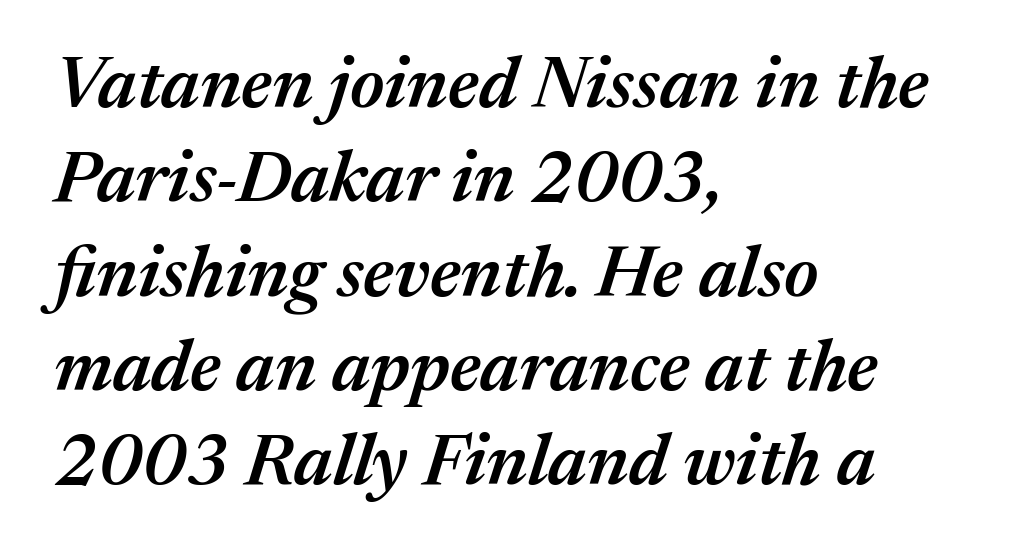
The image shows 72 px semibold type, italic (leaning right); set left-aligned, normal line spacing (1.31x), normal letter spacing, not underlined; medium stroke contrast and a medium x-height.
